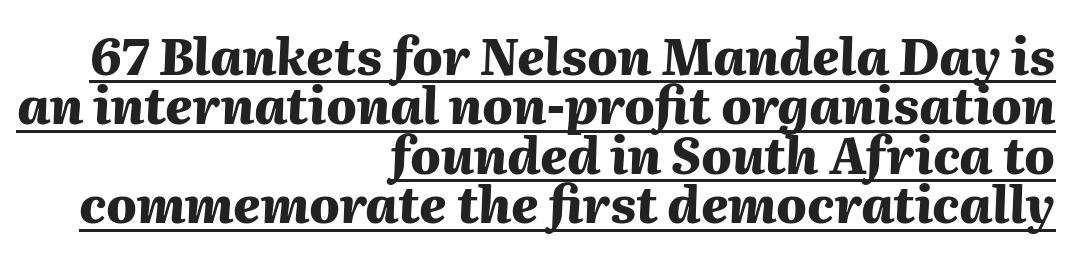
The line texture is even and compact thanks to regular tracking. The passage is arranged like a letterhead date or caption credit — flush right. How heavy is the stroke? Heavy — this is a bold. Looking at the ascenders, they clearly lean.
